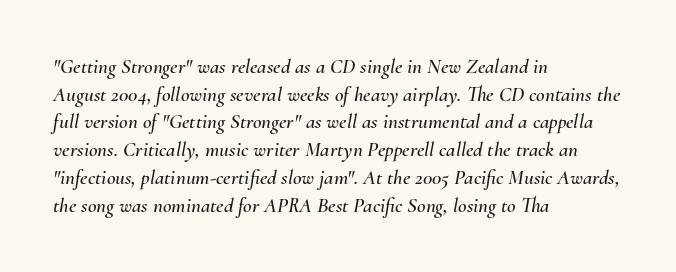
Q: Is the text italic (slanted)? A: Yes, it leans right by about 10 degrees.
Q: Is the text underlined? A: No.
Q: How is the paragraph aligned? A: Left-aligned.
Q: Is the spacing between letters normal or unusually wide? A: Normal.
Q: Is the spacing between lines tight, normal or loose? A: Normal.
